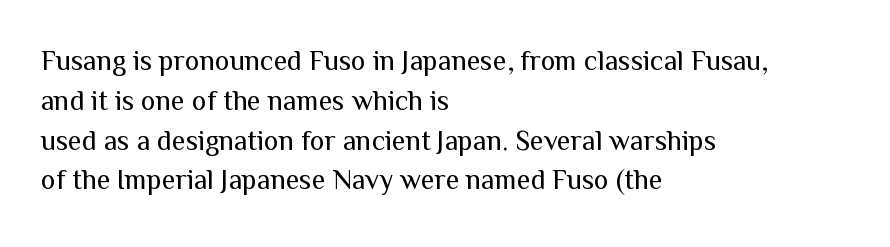
Q: Is the text bold? A: No.
Q: Is the text italic (slanted)? A: No, it is upright.
Q: Is the typeface a serif or a sans-serif typeface? A: Sans-serif.
Q: Is the text underlined? A: No.
Q: How is the paragraph aligned? A: Left-aligned.
Q: Is the spacing between letters normal or unusually wide? A: Normal.
Q: Is the spacing between lines tight, normal or loose? A: Normal.
Q: Width (condensed, normal, or wide)? A: Normal.
Q: Stroke contrast? A: Medium.
Q: x-height? A: Medium.
Q: Monospaced? A: No.
